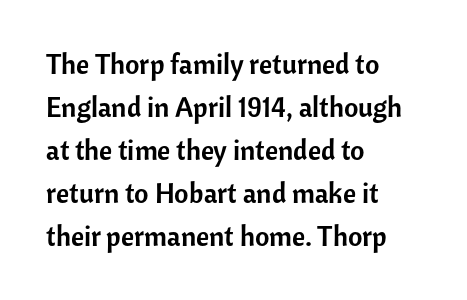
The image shows 28 px sans-serif type, upright; set left-aligned, normal line spacing (1.54x), normal letter spacing, not underlined; low stroke contrast and a medium x-height.
